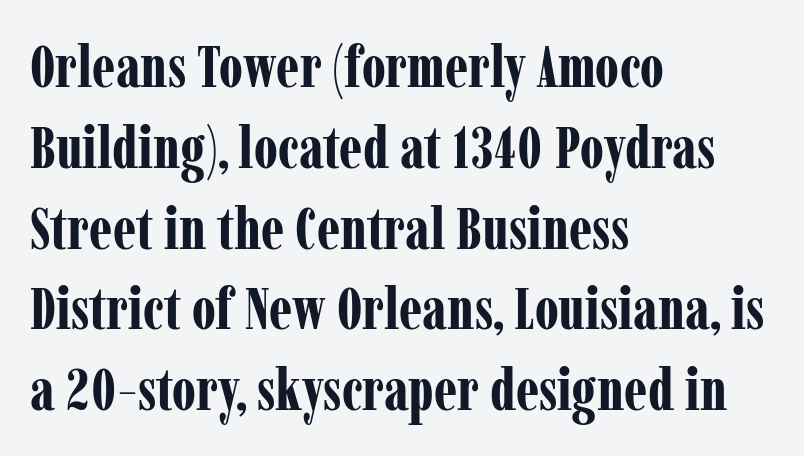
Is there much room between lines? A standard amount, neither cramped nor airy. A full-strength bold gives these letters their thick strokes. All the whitespace from short lines collects on the right. The type family on display is of the serif kind. Ascenders rise straight up at ninety degrees.
